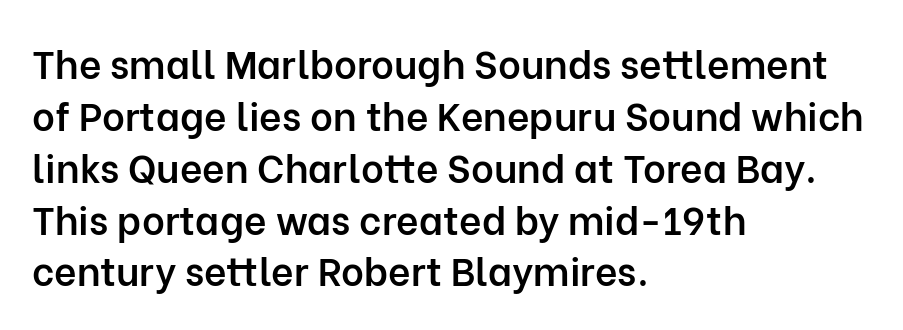
The image shows 39 px semibold sans-serif type, upright; set left-aligned, normal line spacing (1.33x), normal letter spacing, not underlined; low stroke contrast and a medium x-height.
